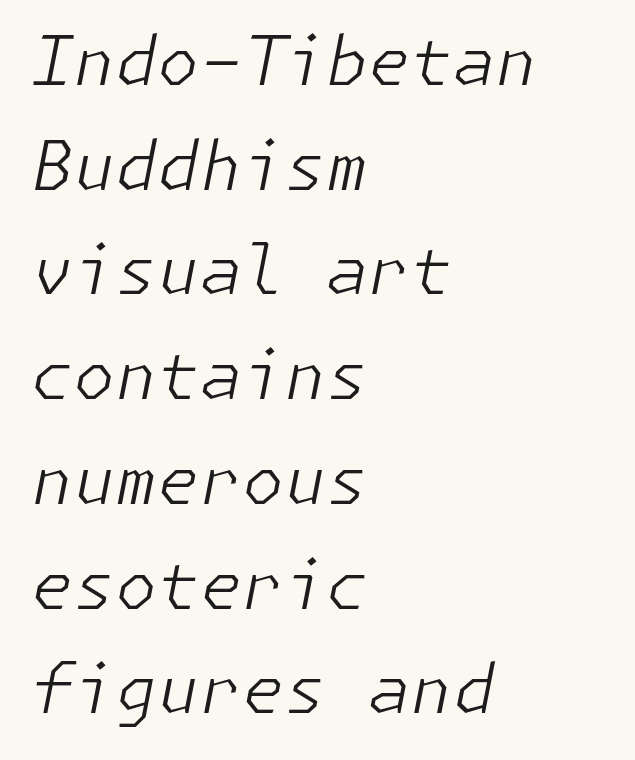
Q: Is the text bold? A: No.
Q: Is the text italic (slanted)? A: Yes, it leans right by about 11 degrees.
Q: Is the text underlined? A: No.
Q: How is the paragraph aligned? A: Left-aligned.
Q: Is the spacing between letters normal or unusually wide? A: Normal.
Q: Is the spacing between lines tight, normal or loose? A: Normal.
Q: Width (condensed, normal, or wide)? A: Normal.
Q: Stroke contrast? A: Low.
Q: x-height? A: Medium.
